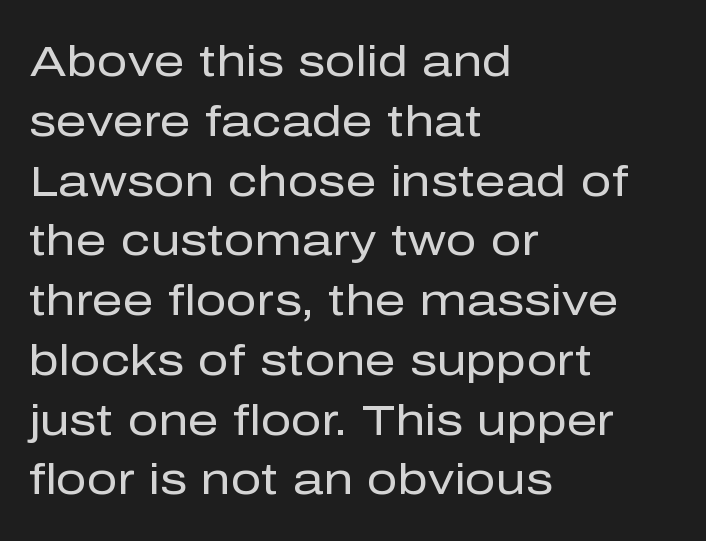
{"serif": "no", "italic": "no", "bold": "no", "weight": "regular", "width": "normal", "stroke_contrast": "low", "x_height": "medium", "monospaced": "no", "underline": "no", "align": "left", "line_spacing": "normal", "line_spacing_ratio": 1.39, "letter_spacing": "normal", "letter_spacing_em": 0.0, "glyph_px": 43}
